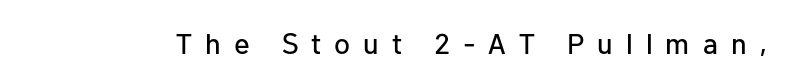
The image shows 29 px sans-serif type, upright; set unusually wide letter spacing (+0.45 em), not underlined; low stroke contrast and a medium x-height.
